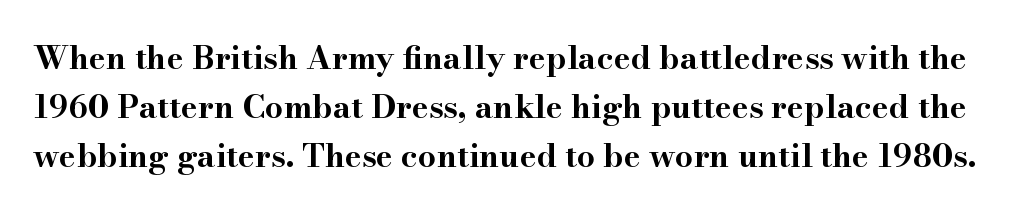
Vertical spacing — default. The gap between lines stays unmarked. Do the characters align in a grid? No, the font is proportional. Typographic density is high because the face is bold. The letters sit at their default tracking, neither squeezed nor spread. The axis of the letterforms is exactly vertical.
